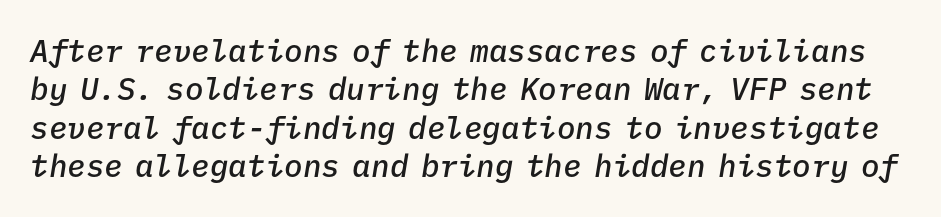
Q: Is the text bold? A: Semi-bold.
Q: Is the text italic (slanted)? A: Yes, it leans right by about 9 degrees.
Q: Is the text underlined? A: No.
Q: Is the spacing between letters normal or unusually wide? A: Normal.
Q: Width (condensed, normal, or wide)? A: Normal.
Q: Stroke contrast? A: Low.
Q: x-height? A: Medium.
Q: Monospaced? A: Yes.
